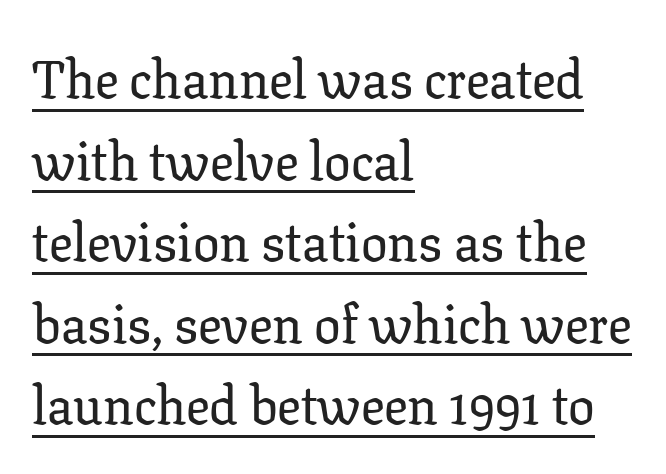
Q: Is the text italic (slanted)? A: No, it is upright.
Q: Is the typeface a serif or a sans-serif typeface? A: Serif.
Q: Is the text underlined? A: Yes.
Q: How is the paragraph aligned? A: Left-aligned.
Q: Is the spacing between letters normal or unusually wide? A: Normal.
Q: Is the spacing between lines tight, normal or loose? A: Normal.
Q: Width (condensed, normal, or wide)? A: Normal.
Q: Stroke contrast? A: Low.
Q: x-height? A: Medium.
Q: Monospaced? A: No.
